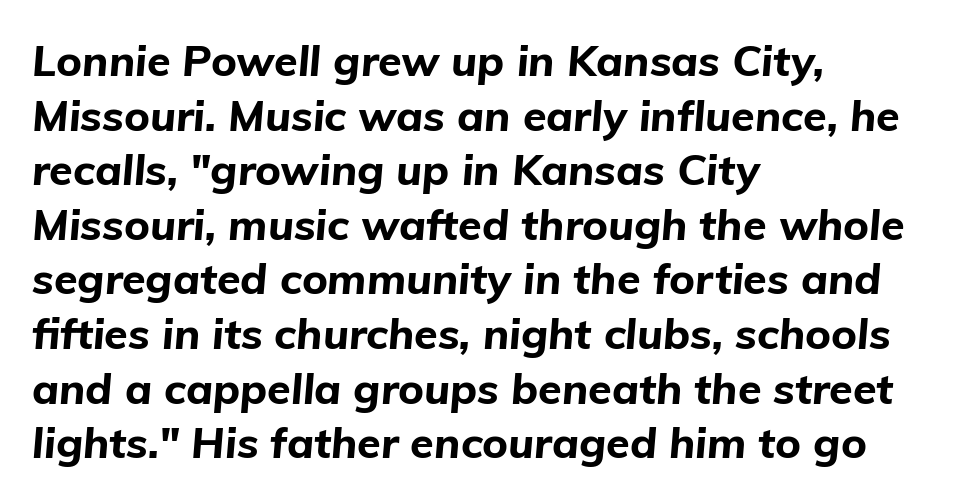
Q: Is the text bold? A: Yes.
Q: Is the text italic (slanted)? A: Yes, it leans right by about 5 degrees.
Q: Is the text underlined? A: No.
Q: How is the paragraph aligned? A: Left-aligned.
Q: Is the spacing between letters normal or unusually wide? A: Normal.
Q: Is the spacing between lines tight, normal or loose? A: Normal.
Q: Width (condensed, normal, or wide)? A: Normal.
Q: Stroke contrast? A: Low.
Q: x-height? A: Medium.
Q: Monospaced? A: No.
